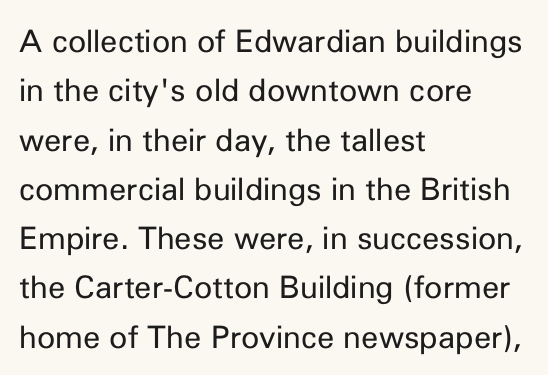
The image shows 31 px regular-weight sans-serif type, upright; set left-aligned, normal line spacing (1.59x), normal letter spacing, not underlined; low stroke contrast and a medium x-height.
